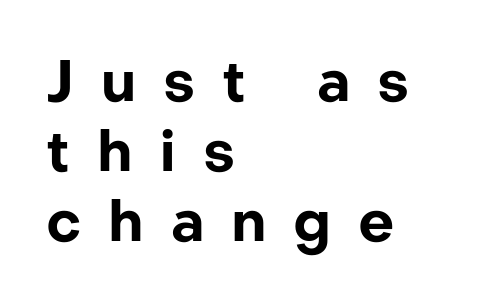
Descender tails drop into unmarked territory. This is the regular roman posture of the typeface. Do the characters align in a grid? No, the font is proportional. No feet cap the strokes, marking this as sans-serif type. Letter spacing: wide.
